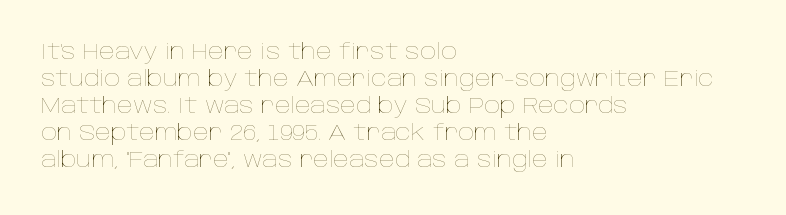
The image shows 22 px text type, upright; set left-aligned, line spacing 1.23x, normal letter spacing, not underlined.
